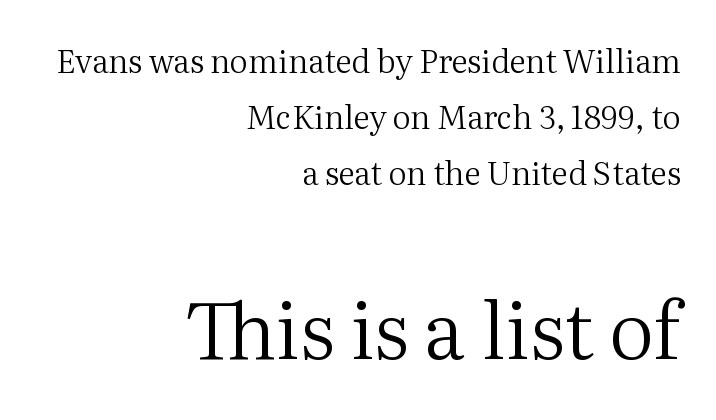
{"serif": "yes", "italic": "no", "bold": "no", "weight": "regular", "width": "normal", "stroke_contrast": "medium", "x_height": "medium", "monospaced": "no", "underline": "no", "align": "right", "line_spacing_ratio": 1.75, "letter_spacing": "normal", "letter_spacing_em": 0.0, "larger_block": "second", "size_ratio": 2.47, "glyph_px": 79}
